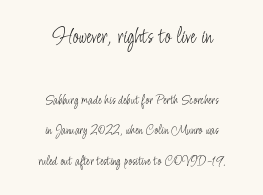
The image shows 23 px text type; set centered, loose line spacing (2.19x), normal letter spacing, not underlined; the first (top) block is 1.64x larger.
